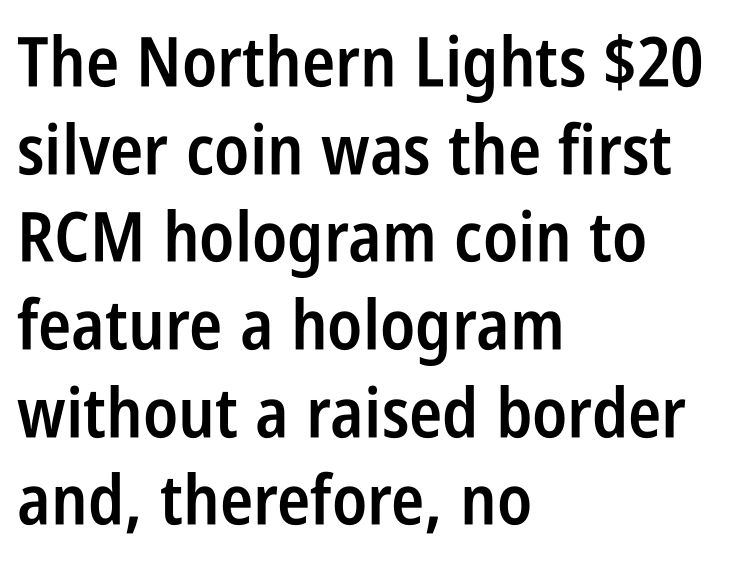
The image shows 69 px semibold, condensed sans-serif type, upright; set left-aligned, normal line spacing (1.27x), normal letter spacing, not underlined; low stroke contrast and a large x-height.
